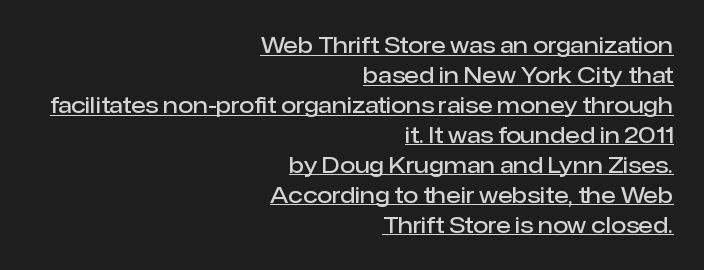
As a designer I'd log this as weight 600, semibold. You can see a thin bar hugging the bottom of the glyphs. The lines are quadded right. Interline gaps are of average width in this sample. These lines were composed using upright roman letters.
